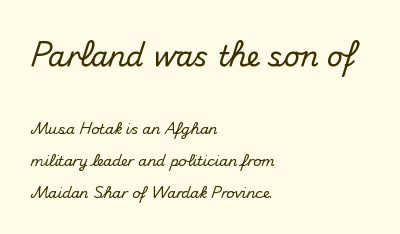
Caption: multi-line text, flush left, ragged right. Think of a printed novel: that variable character pitch is what you see here. Interline gaps are noticeably wide in this sample. Here the glyphs are tracked normally, forming tight word shapes.
